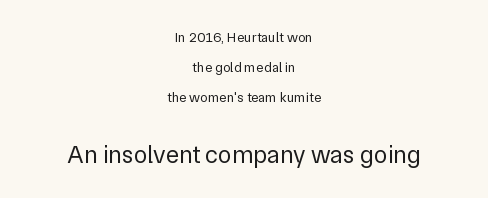
Q: Is the text bold? A: No.
Q: Is the text italic (slanted)? A: No, it is upright.
Q: Is the text underlined? A: No.
Q: How is the paragraph aligned? A: Centered.
Q: Is the spacing between letters normal or unusually wide? A: Normal.
Q: Is the spacing between lines tight, normal or loose? A: Loose.
Q: Which block of text is set in a larger size, the first (top) or the second (bottom)? A: The second (bottom) one.
